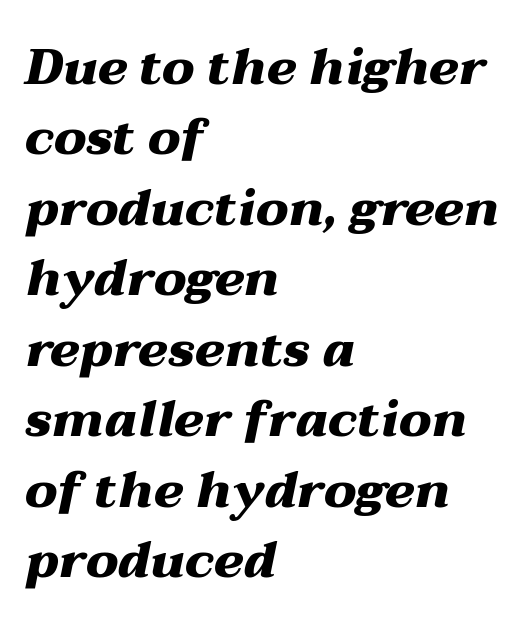
{"italic": "yes", "lean": "right", "slant_degrees": 12, "bold": "yes", "weight": "heavy", "width": "wide", "stroke_contrast": "medium", "x_height": "medium", "monospaced": "no", "underline": "no", "align": "left", "line_spacing": "normal", "line_spacing_ratio": 1.41, "letter_spacing": "normal", "letter_spacing_em": 0.0, "glyph_px": 50}
